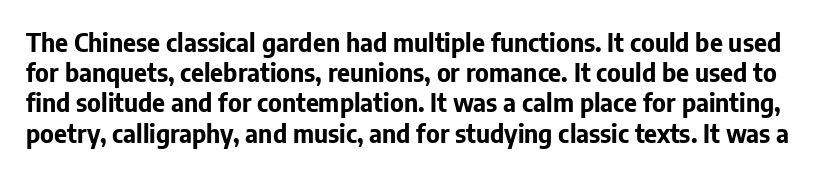
Q: Is the text bold? A: Yes.
Q: Is the text italic (slanted)? A: No, it is upright.
Q: Is the text underlined? A: No.
Q: Is the spacing between letters normal or unusually wide? A: Normal.
